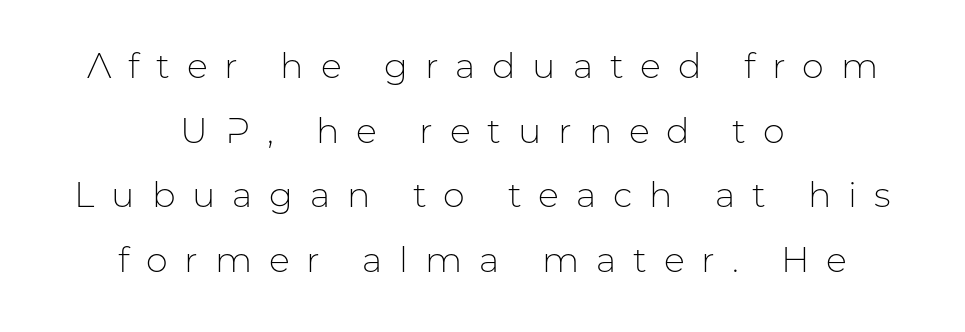
{"serif": "no", "italic": "no", "bold": "no", "weight": "light", "width": "normal", "stroke_contrast": "low", "x_height": "medium", "monospaced": "no", "underline": "no", "align": "center", "line_spacing_ratio": 1.85, "letter_spacing": "wide", "letter_spacing_em": 0.48, "glyph_px": 35}
